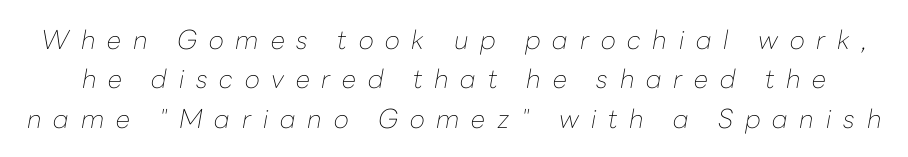
A typesetter would mark this as italic. The block of text has a typical density, with ordinary space between rows. Observe the wide spacing: letters keep a clear distance from each other. Honestly, there is no underline to notice here at all. The letters look calm and open, with moderate or lighter stems.
